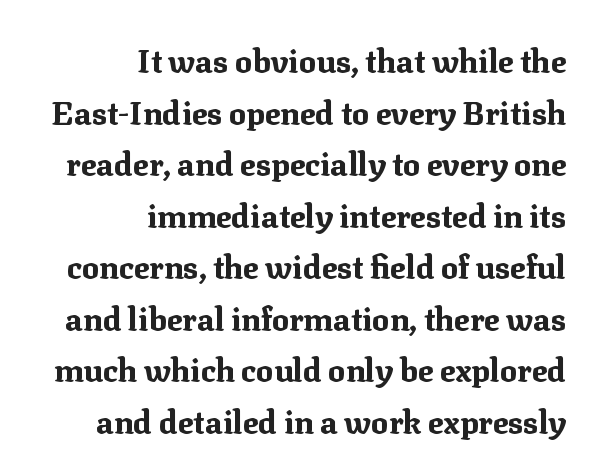
Q: Is the text bold? A: Yes.
Q: Is the text italic (slanted)? A: No, it is upright.
Q: Is the typeface a serif or a sans-serif typeface? A: Serif.
Q: Is the text underlined? A: No.
Q: How is the paragraph aligned? A: Right-aligned.
Q: Is the spacing between letters normal or unusually wide? A: Normal.
Q: Is the spacing between lines tight, normal or loose? A: Normal.
Q: Width (condensed, normal, or wide)? A: Normal.
Q: Stroke contrast? A: Medium.
Q: x-height? A: Medium.
Q: Monospaced? A: No.
